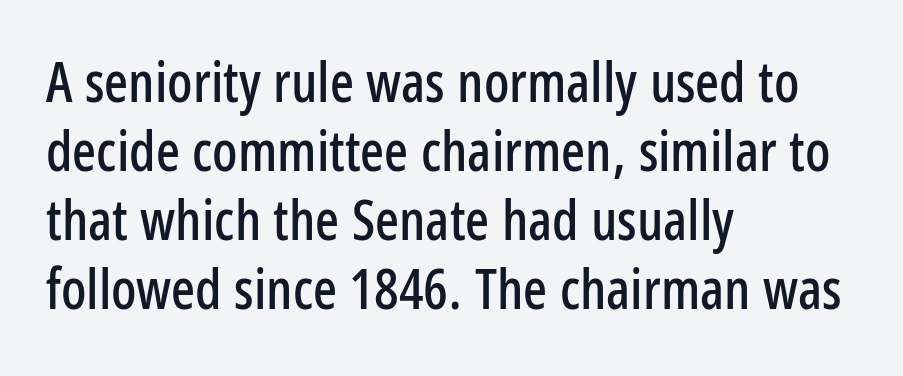
Underlining? Definitely not there. Every character sits straight up, as roman type does. Proportional: the letters do not fall into vertical columns. Each letter's strokes conclude bluntly, with no projecting serifs. Look at the tracking — it's just the regular setting, nothing added.
